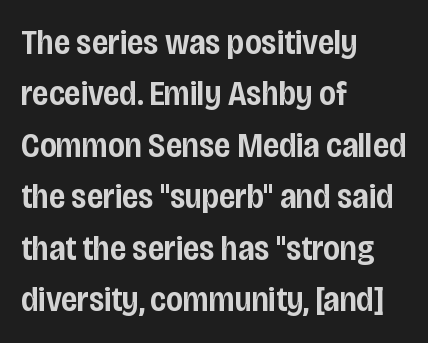
The image shows 35 px semibold, condensed sans-serif type, upright; set left-aligned, normal line spacing (1.47x), normal letter spacing, not underlined; low stroke contrast and a large x-height.
